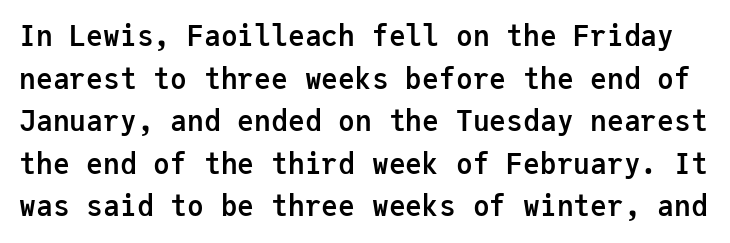
This sample keeps an unexceptional amount of space between lines. Do the letters lean? They stand straight. Letterform terminals end flat and unadorned throughout the passage. Nobody touched the tracking dial on this one. Quick note: underline off. On the weight axis this lands at bold, roughly 700.
